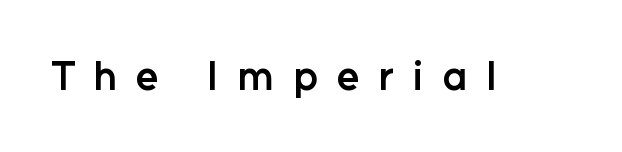
The image shows 41 px semibold sans-serif type, upright; set unusually wide letter spacing (+0.47 em), not underlined; low stroke contrast and a medium x-height.
